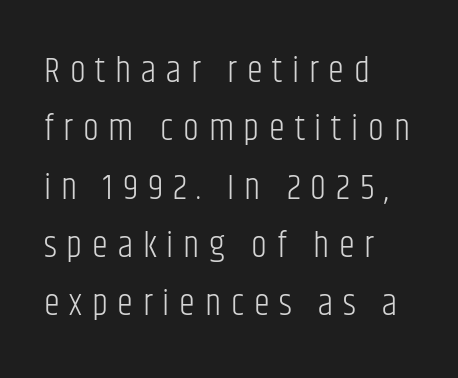
This is roman type, the default non-slanted kind. Does the copy run flush right? No — it runs flush left. Check where the strokes stop: nothing finishes them off — pure sans. No letter is thick-stroked: the sample isn't bold.
